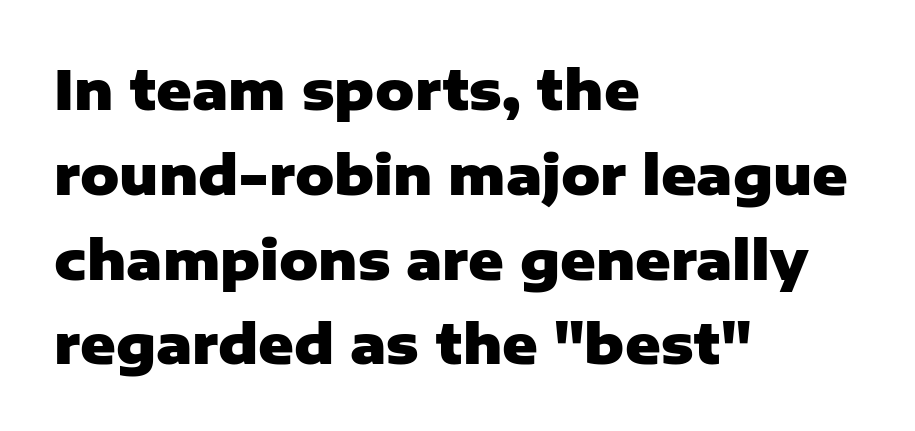
The image shows 54 px heavy sans-serif type, upright; set left-aligned, normal line spacing (1.57x), normal letter spacing, not underlined; low stroke contrast and a medium x-height.
